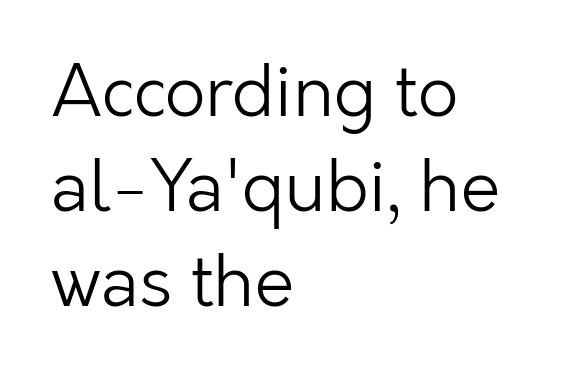
{"serif": "no", "italic": "no", "bold": "no", "weight": "light", "width": "normal", "stroke_contrast": "low", "x_height": "medium", "monospaced": "no", "underline": "no", "align": "left", "line_spacing": "normal", "line_spacing_ratio": 1.34, "letter_spacing": "normal", "letter_spacing_em": 0.0, "glyph_px": 71}
